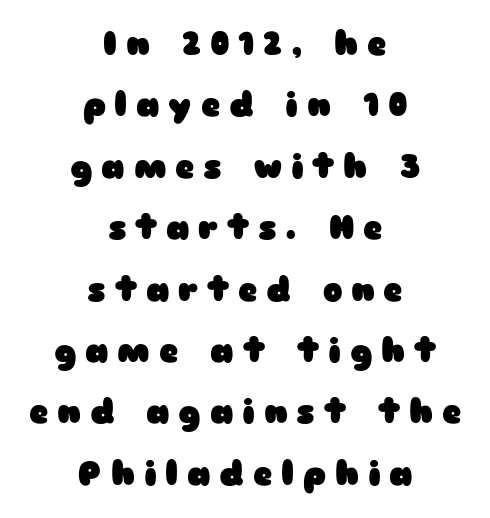
Q: Is the text bold? A: Yes.
Q: Is the text italic (slanted)? A: No, it is upright.
Q: Is the typeface a serif or a sans-serif typeface? A: Sans-serif.
Q: Is the text underlined? A: No.
Q: How is the paragraph aligned? A: Centered.
Q: Is the spacing between letters normal or unusually wide? A: Unusually wide.
Q: Width (condensed, normal, or wide)? A: Wide.
Q: Stroke contrast? A: Low.
Q: x-height? A: Medium.
Q: Monospaced? A: No.
